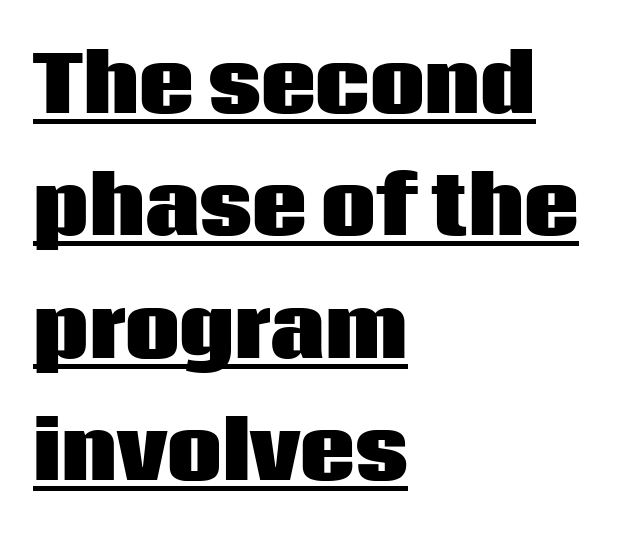
{"serif": "no", "italic": "no", "bold": "yes", "weight": "heavy", "width": "normal", "stroke_contrast": "low", "x_height": "large", "monospaced": "no", "underline": "yes", "align": "left", "line_spacing": "normal", "line_spacing_ratio": 1.59, "letter_spacing": "normal", "letter_spacing_em": 0.0, "glyph_px": 77}
